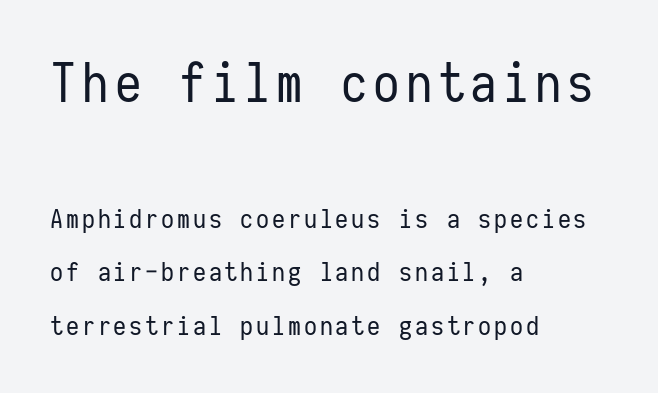
The image shows 53 px regular-weight, condensed sans-serif type, upright, monospaced; set left-aligned, loose line spacing (2.06x), not underlined; the first (top) block is 2.04x larger; low stroke contrast and a medium x-height.
